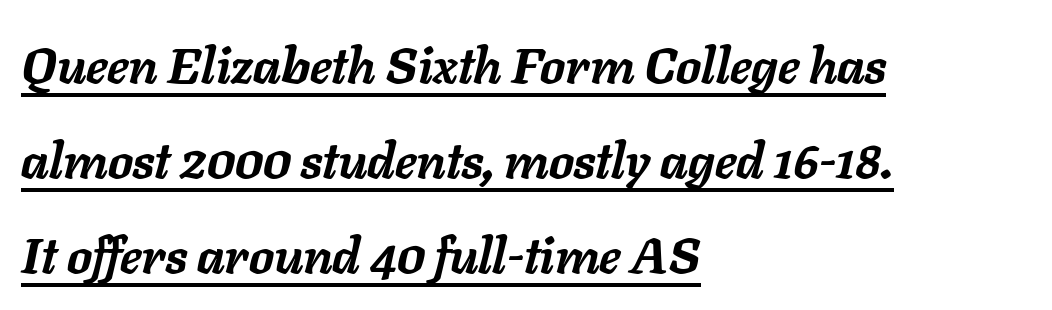
Q: Is the text bold? A: Yes.
Q: Is the text italic (slanted)? A: Yes, it leans right by about 11 degrees.
Q: Is the text underlined? A: Yes.
Q: How is the paragraph aligned? A: Left-aligned.
Q: Is the spacing between letters normal or unusually wide? A: Normal.
Q: Is the spacing between lines tight, normal or loose? A: Loose.
Q: Width (condensed, normal, or wide)? A: Normal.
Q: Stroke contrast? A: Low.
Q: x-height? A: Medium.
Q: Monospaced? A: No.
